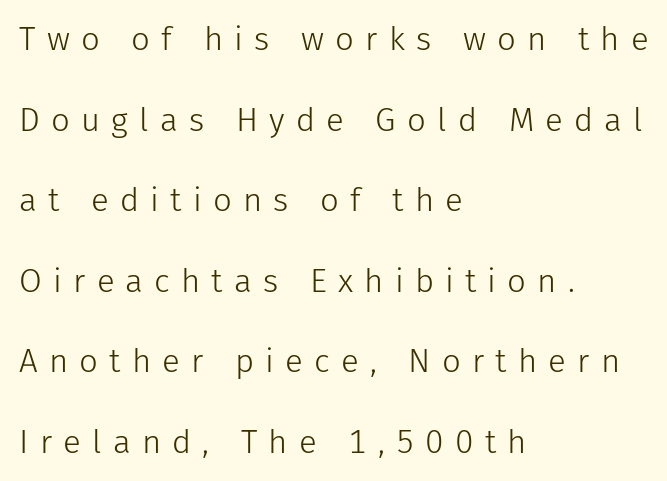
The image shows 33 px light sans-serif type, upright; set left-aligned, loose line spacing (2.44x), unusually wide letter spacing (+0.34 em), not underlined; low stroke contrast and a medium x-height.
